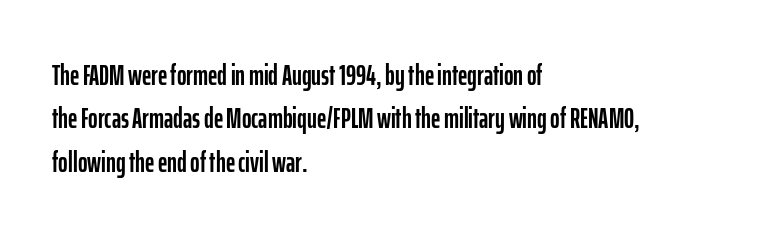
Varying glyph widths throughout — classic text-font behaviour. Regarding leading, the lines here are spaced in the standard way. Italic? Not at all — the glyphs are vertical. A typesetter would call this zero additional tracking. Is the block centered? No — it sits flush against the left margin.
